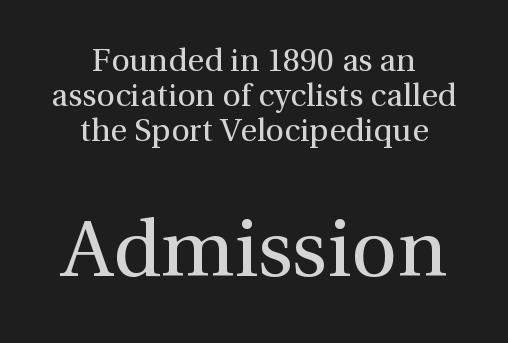
The letters advance in unequal steps, a hallmark of proportional type. Regarding leading, the lines here are crowded together. The gap between lines stays unmarked. Layout note: lines centered.
